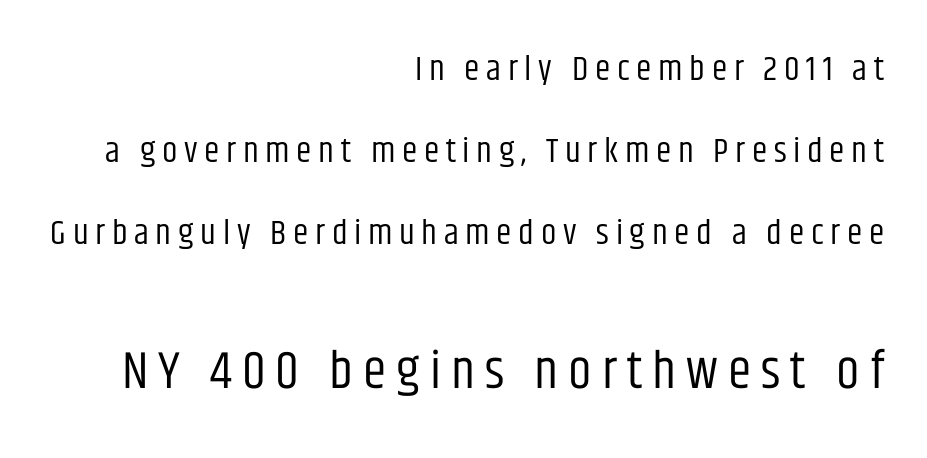
{"serif": "no", "italic": "no", "bold": "no", "weight": "regular", "width": "condensed", "stroke_contrast": "low", "x_height": "large", "monospaced": "no", "underline": "no", "align": "right", "line_spacing": "loose", "line_spacing_ratio": 2.35, "larger_block": "second", "size_ratio": 1.51, "glyph_px": 53}
